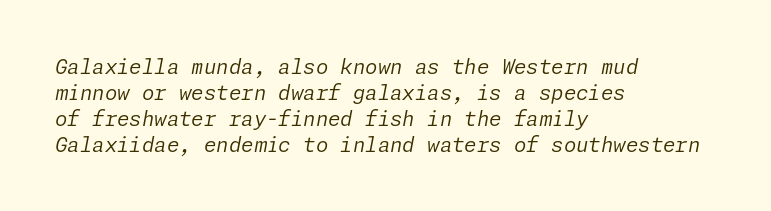
{"italic": "yes", "lean": "right", "slant_degrees": 11, "bold": "no", "underline": "no", "align": "left", "line_spacing": "normal", "line_spacing_ratio": 1.3, "letter_spacing": "normal", "letter_spacing_em": 0.0, "glyph_px": 20}
